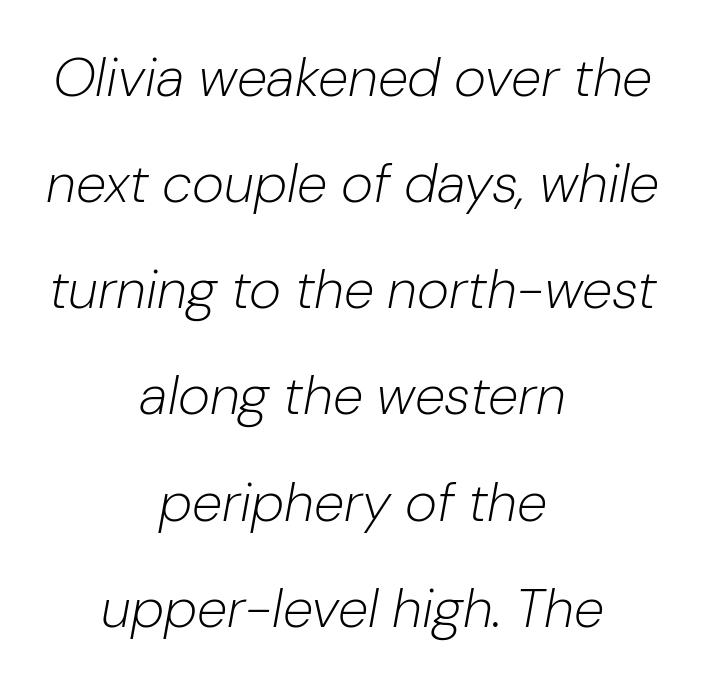
The image shows 55 px light type, italic (leaning right); set centered, loose line spacing (1.93x), normal letter spacing, not underlined; low stroke contrast and a medium x-height.
